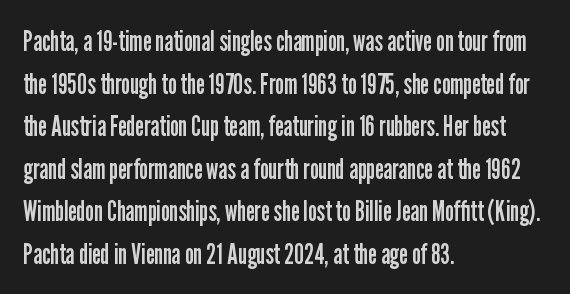
The designer left line spacing at the default. This sample has the flowing, uneven cadence of proportional lettering. When letters stand straight like this, we call the style roman or upright. The weight would be labelled regular, book, light, or lighter still. Compared with a centered layout, this one pins lines to the left instead.
